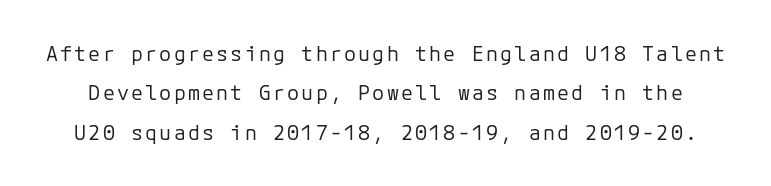
Q: Is the text bold? A: No.
Q: Is the text italic (slanted)? A: No, it is upright.
Q: Is the text underlined? A: No.
Q: Is the spacing between lines tight, normal or loose? A: Loose.
